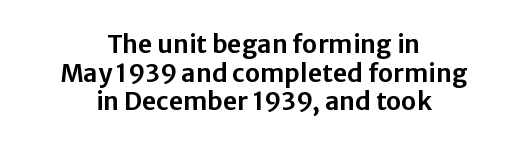
Q: Is the text italic (slanted)? A: No, it is upright.
Q: Is the text underlined? A: No.
Q: How is the paragraph aligned? A: Centered.
Q: Is the spacing between letters normal or unusually wide? A: Normal.
Q: Is the spacing between lines tight, normal or loose? A: Tight.
